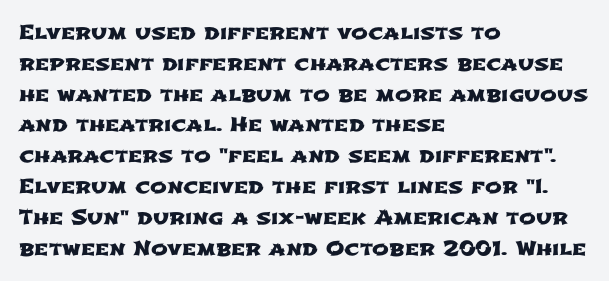
Q: Is the text underlined? A: No.
Q: How is the paragraph aligned? A: Left-aligned.
Q: Is the spacing between letters normal or unusually wide? A: Normal.
Q: Is the spacing between lines tight, normal or loose? A: Normal.
